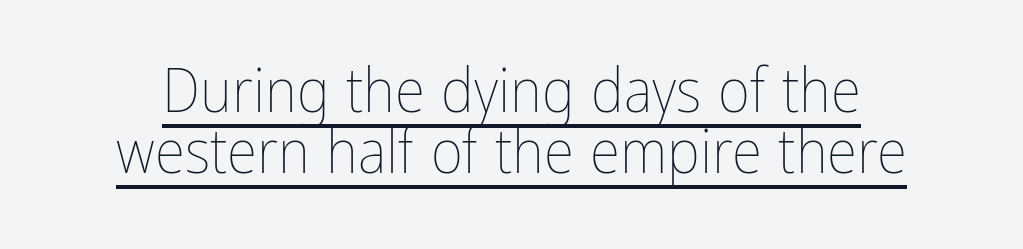
{"italic": "no", "bold": "no", "weight": "thin", "width": "condensed", "stroke_contrast": "low", "x_height": "medium", "monospaced": "no", "underline": "yes", "line_spacing": "tight", "line_spacing_ratio": 0.98, "letter_spacing": "normal", "letter_spacing_em": 0.0, "glyph_px": 62}
